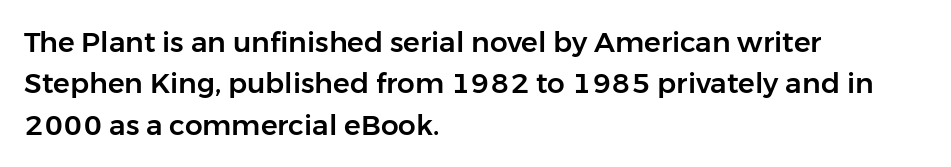
{"serif": "no", "italic": "no", "width": "normal", "stroke_contrast": "low", "x_height": "medium", "monospaced": "no", "underline": "no", "align": "left", "line_spacing": "normal", "line_spacing_ratio": 1.48, "letter_spacing": "normal", "letter_spacing_em": 0.0, "glyph_px": 28}
